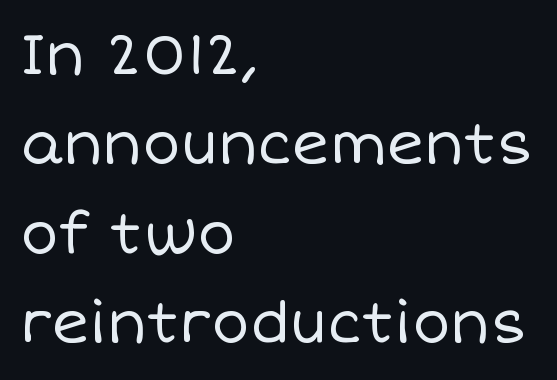
Q: Is the text bold? A: No.
Q: Is the text italic (slanted)? A: No, it is upright.
Q: Is the text underlined? A: No.
Q: How is the paragraph aligned? A: Left-aligned.
Q: Is the spacing between letters normal or unusually wide? A: Normal.
Q: Is the spacing between lines tight, normal or loose? A: Normal.
Q: Width (condensed, normal, or wide)? A: Normal.
Q: Stroke contrast? A: Low.
Q: x-height? A: Large.
Q: Monospaced? A: No.
